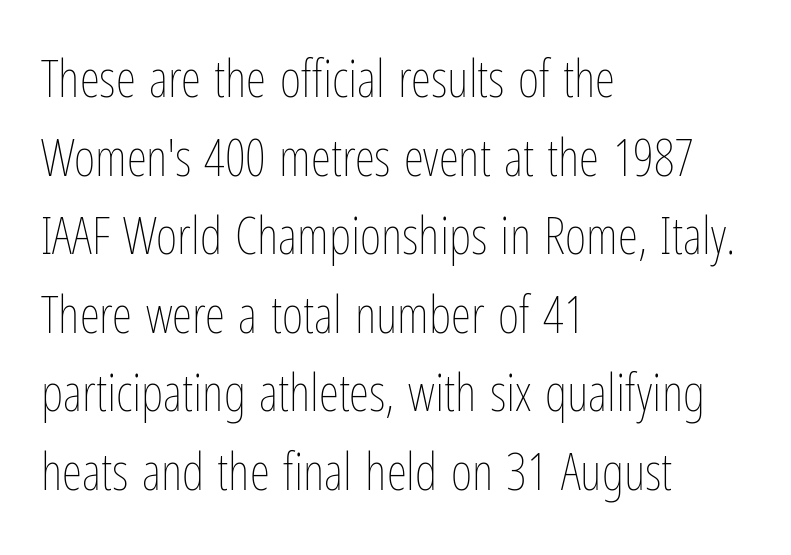
No extra ink here — the face is not bold. The passage shown is typed in a proportional face where columns would drift. Notice how descenders clear the ascenders below comfortably — that's standard leading. Students, note that the glyphs here touch the page at normal intervals. Horizontally, the lines are justified to the leading edge only.
